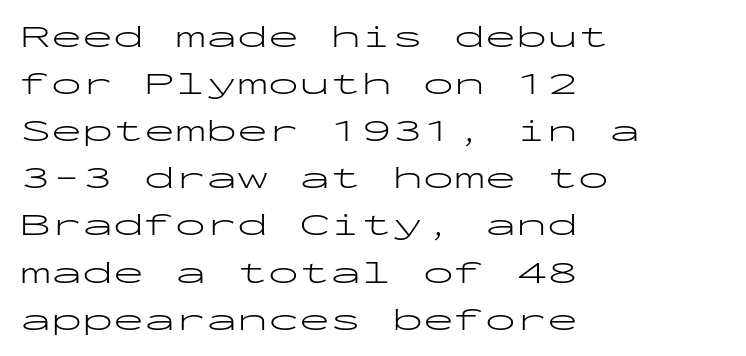
The image shows 31 px light, wide sans-serif type, upright, monospaced; set left-aligned, normal line spacing (1.52x), normal letter spacing, not underlined; low stroke contrast and a medium x-height.
